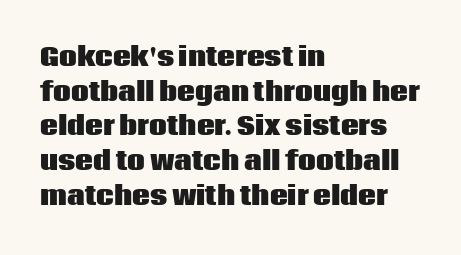
Q: Is the text bold? A: Yes.
Q: Is the text italic (slanted)? A: No, it is upright.
Q: Is the text underlined? A: No.
Q: How is the paragraph aligned? A: Left-aligned.
Q: Is the spacing between letters normal or unusually wide? A: Normal.
Q: Is the spacing between lines tight, normal or loose? A: Normal.
